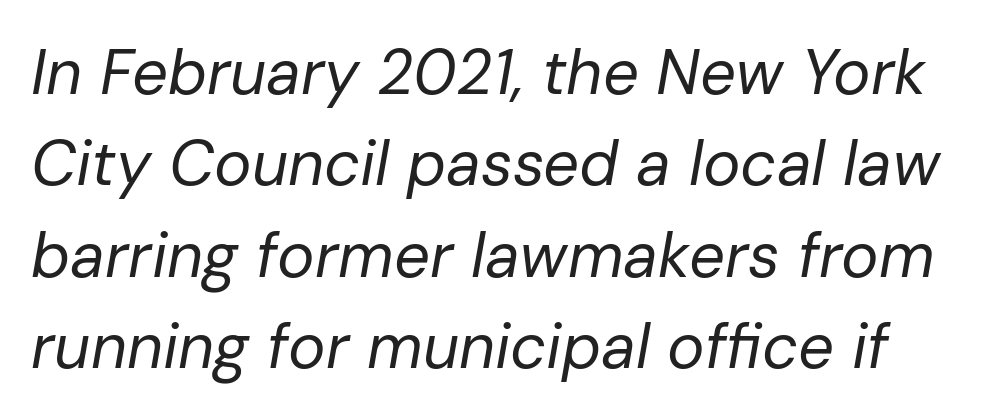
The image shows 63 px regular-weight type, italic (leaning right); set normal line spacing (1.45x), normal letter spacing, not underlined; low stroke contrast and a medium x-height.
